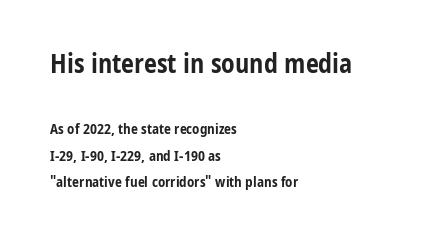
Honestly, the rows look like they've been pulled way apart. The strip under each line holds only bare page. Line starts are locked; line ends wander. Typesetter's note: full bold, strokes at maximum text heaviness.
